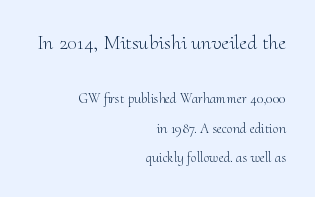
{"italic": "no", "bold": "no", "underline": "no", "align": "right", "line_spacing": "loose", "line_spacing_ratio": 2.11, "letter_spacing": "normal", "letter_spacing_em": 0.0, "larger_block": "first", "size_ratio": 1.5, "glyph_px": 21}
